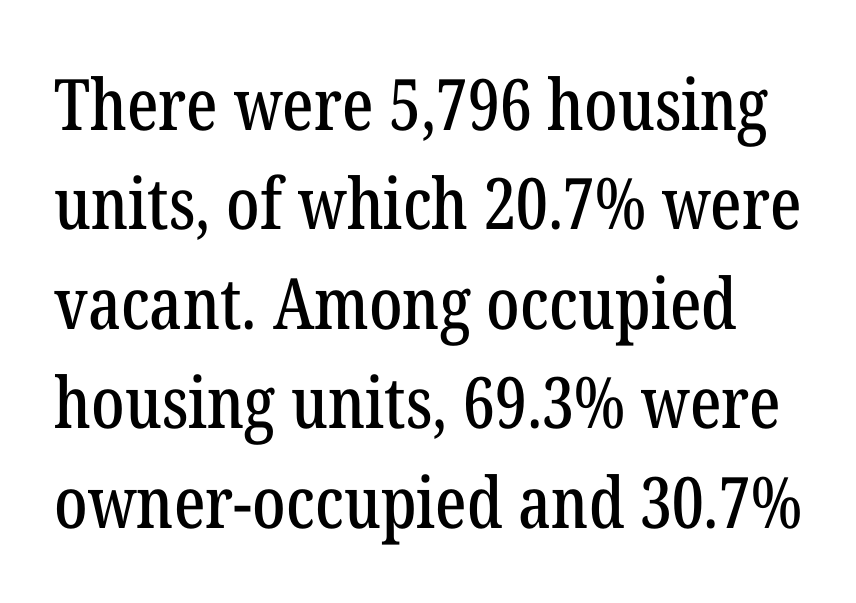
The image shows 71 px condensed serif type, upright; set normal line spacing (1.4x), normal letter spacing, not underlined; low stroke contrast and a medium x-height.
